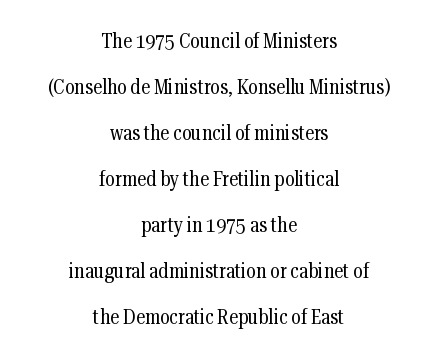
The image shows 21 px text type, upright; set centered, loose line spacing (2.19x), normal letter spacing, not underlined.
